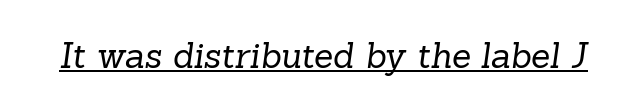
The image shows 35 px regular-weight serif type; set normal letter spacing, underlined; low stroke contrast and a medium x-height.
